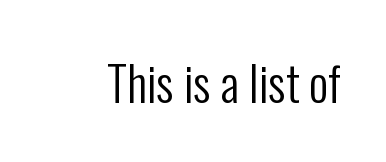
The image shows 48 px regular-weight, condensed sans-serif type, upright; set normal letter spacing, not underlined; low stroke contrast and a medium x-height.
